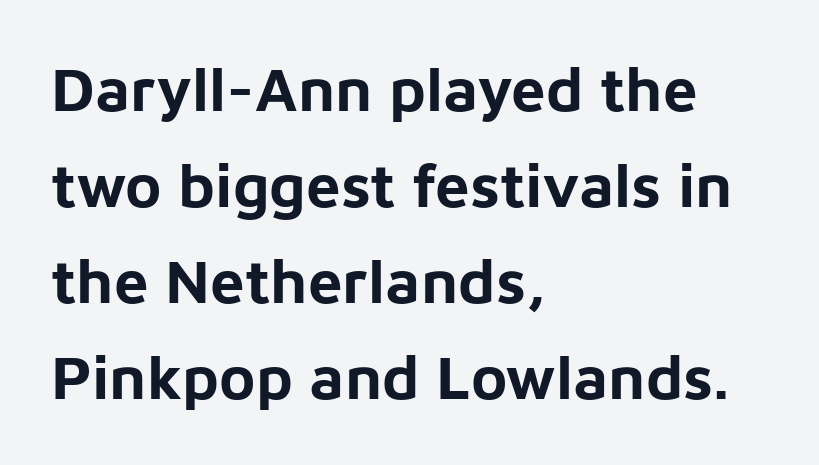
{"serif": "no", "italic": "no", "bold": "yes", "weight": "bold", "width": "normal", "stroke_contrast": "low", "x_height": "medium", "monospaced": "no", "underline": "no", "align": "left", "line_spacing": "normal", "line_spacing_ratio": 1.55, "letter_spacing": "normal", "letter_spacing_em": 0.0, "glyph_px": 62}
